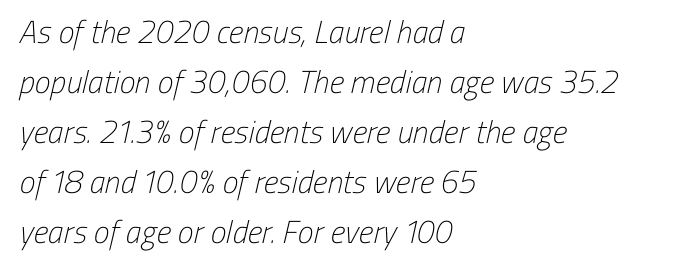
Q: Is the text bold? A: No.
Q: Is the typeface a serif or a sans-serif typeface? A: Sans-serif.
Q: Is the text underlined? A: No.
Q: How is the paragraph aligned? A: Left-aligned.
Q: Is the spacing between letters normal or unusually wide? A: Normal.
Q: Is the spacing between lines tight, normal or loose? A: Normal.
Q: Width (condensed, normal, or wide)? A: Condensed.
Q: Stroke contrast? A: Low.
Q: x-height? A: Medium.
Q: Monospaced? A: No.
